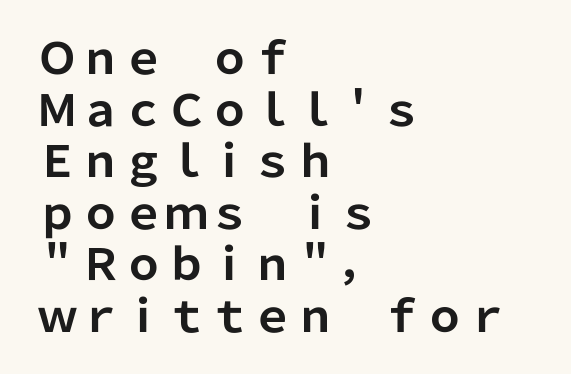
The image shows 43 px bold sans-serif type, upright; set left-aligned, line spacing 1.2x, normal letter spacing, not underlined; low stroke contrast and a medium x-height.
